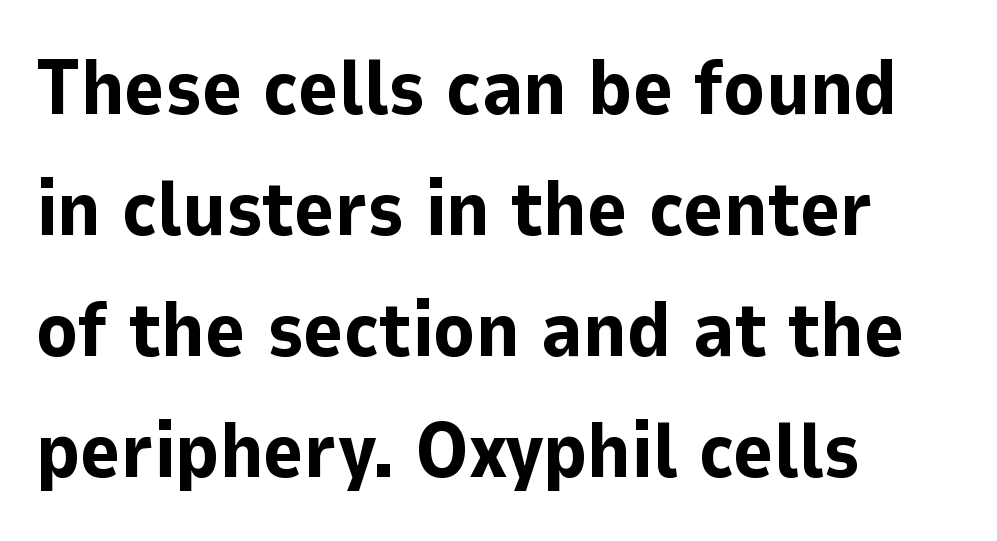
Q: Is the text bold? A: Yes.
Q: Is the text italic (slanted)? A: No, it is upright.
Q: Is the typeface a serif or a sans-serif typeface? A: Sans-serif.
Q: Is the text underlined? A: No.
Q: How is the paragraph aligned? A: Left-aligned.
Q: Is the spacing between letters normal or unusually wide? A: Normal.
Q: Is the spacing between lines tight, normal or loose? A: Normal.
Q: Width (condensed, normal, or wide)? A: Normal.
Q: Stroke contrast? A: Low.
Q: x-height? A: Medium.
Q: Monospaced? A: No.
